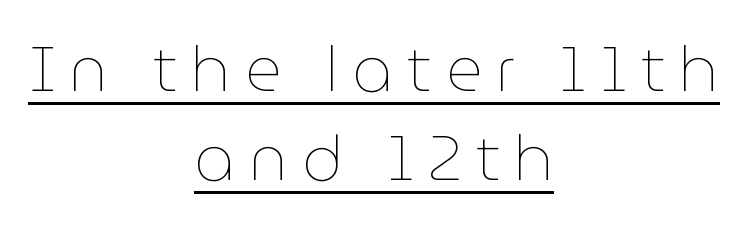
The image shows 63 px thin type, upright; set centered, normal line spacing (1.42x), unusually wide letter spacing (+0.22 em), underlined; low stroke contrast and a medium x-height.
